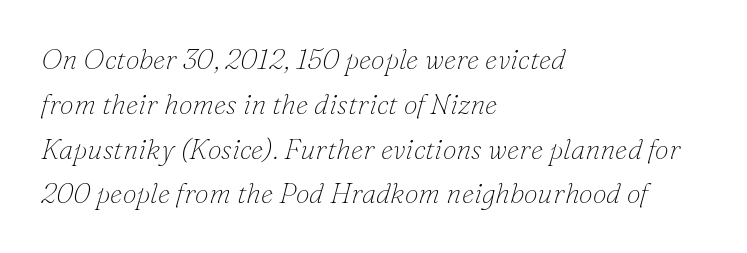
Caption: multi-line text, flush left, ragged right. Is this a fixed-width face? No — the glyphs have proportional, varying widths. The whole block is typeset with a tilt. Honestly, the letter spacing is just normal — you wouldn't notice it. The foot of each line stays bare and open. No heavy texture on the line: the type isn't bold.
